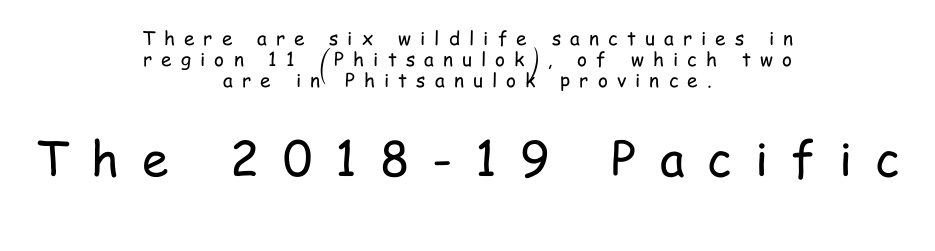
{"serif": "no", "italic": "no", "bold": "no", "weight": "regular", "width": "condensed", "stroke_contrast": "low", "x_height": "medium", "monospaced": "no", "underline": "no", "align": "center", "line_spacing": "tight", "line_spacing_ratio": 1.1, "letter_spacing": "wide", "letter_spacing_em": 0.48, "larger_block": "second", "size_ratio": 2.53, "glyph_px": 48}
